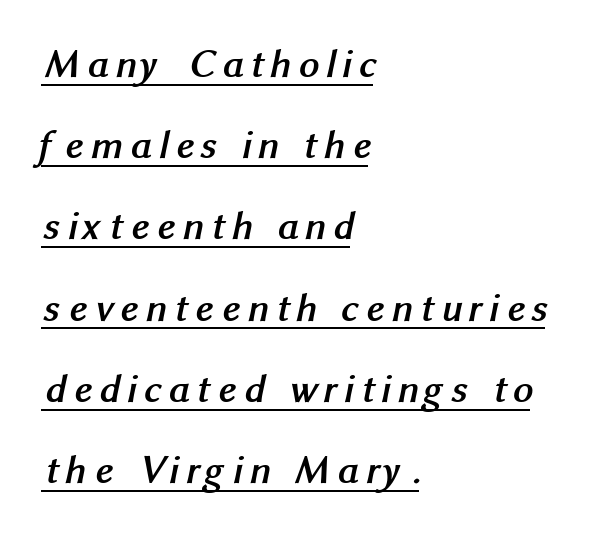
The image shows 40 px semibold sans-serif type; set left-aligned, loose line spacing (2.03x), underlined; medium stroke contrast and a medium x-height.
